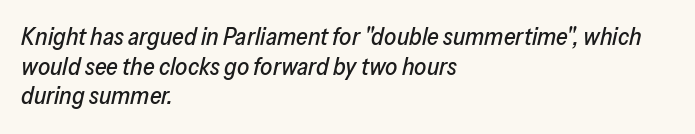
{"italic": "yes", "lean": "right", "slant_degrees": 13, "underline": "no", "align": "left", "line_spacing_ratio": 1.23, "letter_spacing": "normal", "letter_spacing_em": 0.0, "glyph_px": 24}
